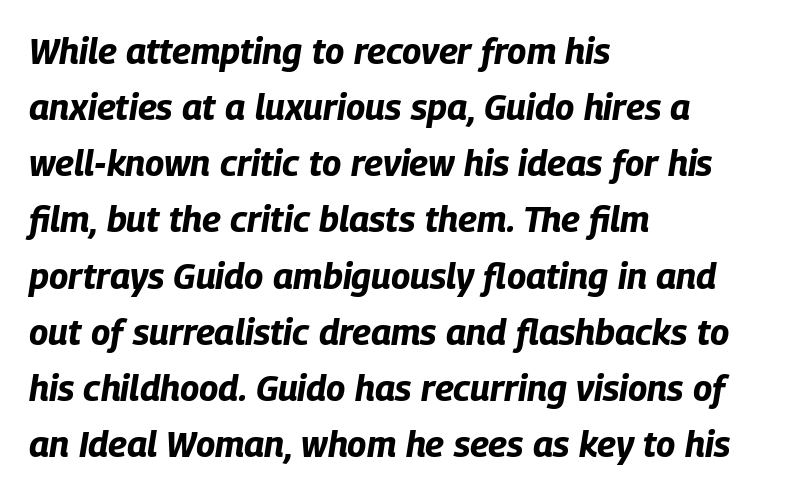
Each letter keeps its own natural width here, so spacing adapts to shape. Caption: bold face, heavy strokes. The gaps between neighbouring characters are ordinary and unremarkable. Yep, that's italic — everything's leaning. Is there much room between lines? A standard amount, neither cramped nor airy.
